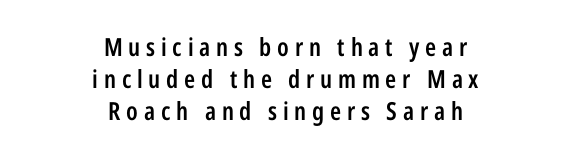
Q: Is the text bold? A: Semi-bold.
Q: Is the text italic (slanted)? A: No, it is upright.
Q: Is the text underlined? A: No.
Q: How is the paragraph aligned? A: Centered.
Q: Is the spacing between letters normal or unusually wide? A: Unusually wide.
Q: Is the spacing between lines tight, normal or loose? A: Normal.
